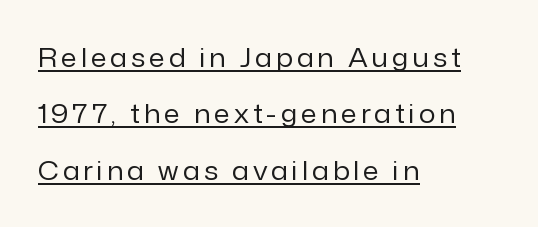
The letters look calm and open, with moderate or lighter stems. Visually the block forms a straight wall on the left and a jagged coastline on the right. The block of text is sparse from top to bottom, with ample space between rows. Tall strokes in this sample are plumb rather than angled. The string is rendered with underlining switched on.
